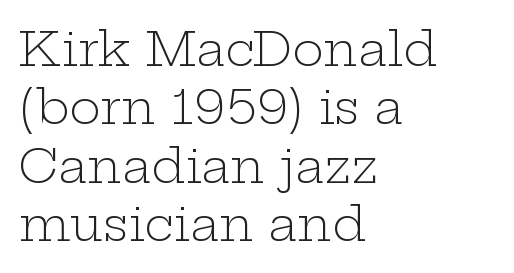
The image shows 47 px light, wide serif type, upright; set left-aligned, line spacing 1.24x, normal letter spacing, not underlined; low stroke contrast and a medium x-height.
